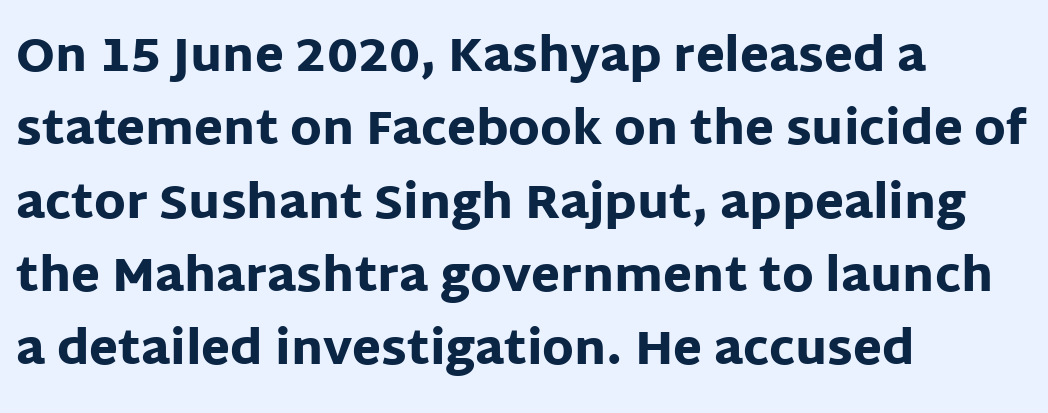
On the weight axis this lands at bold, roughly 700. Vertical spacing — default. A bare baseline throughout the passage. The rag falls on the right side of this text block. Style check: upright. This is sans-serif lettering, the kind often seen on screens and signage.
